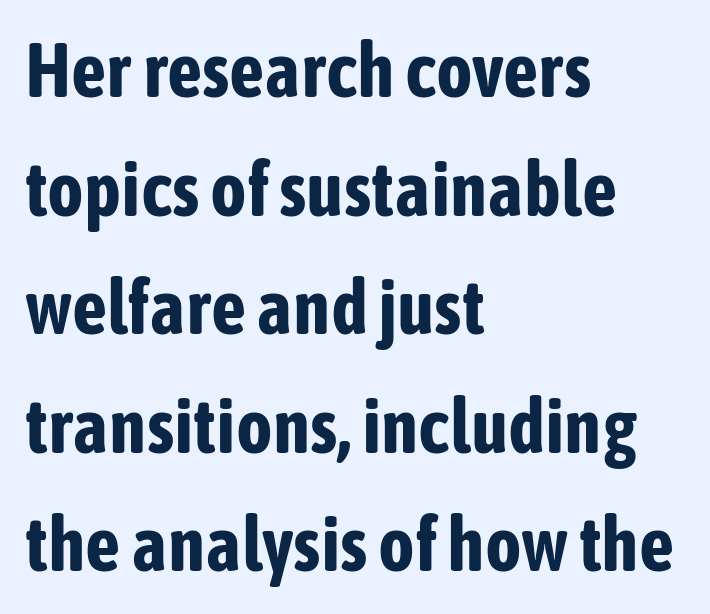
Q: Is the text bold? A: Yes.
Q: Is the text italic (slanted)? A: No, it is upright.
Q: Is the typeface a serif or a sans-serif typeface? A: Sans-serif.
Q: Is the text underlined? A: No.
Q: How is the paragraph aligned? A: Left-aligned.
Q: Is the spacing between letters normal or unusually wide? A: Normal.
Q: Is the spacing between lines tight, normal or loose? A: Normal.
Q: Width (condensed, normal, or wide)? A: Condensed.
Q: Stroke contrast? A: Low.
Q: x-height? A: Medium.
Q: Monospaced? A: No.
